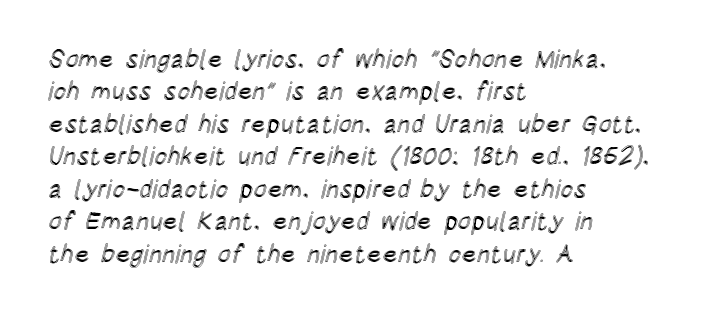
Is there much room between lines? A standard amount, neither cramped nor airy. The passage shown is not underscored anywhere. Visually the block forms a straight wall on the left and a jagged coastline on the right. This rendering leaves character spacing at its baseline value.
